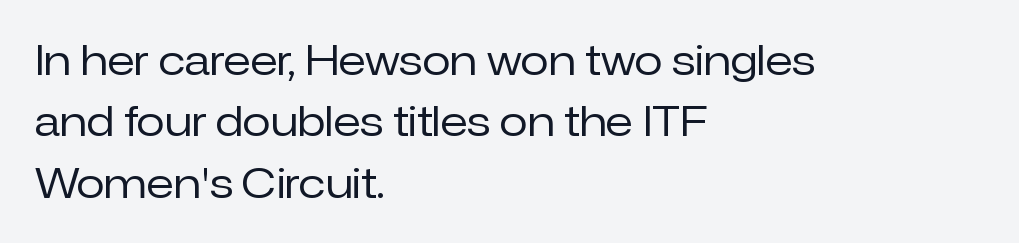
The image shows 41 px regular-weight sans-serif type, upright; set left-aligned, normal line spacing (1.5x), normal letter spacing, not underlined; low stroke contrast and a medium x-height.
